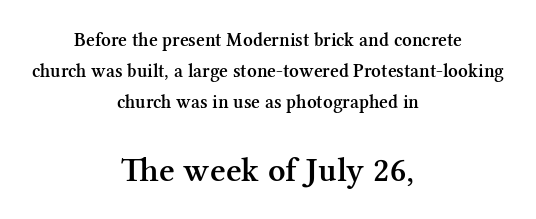
Q: Is the text bold? A: Semi-bold.
Q: Is the text italic (slanted)? A: No, it is upright.
Q: Is the typeface a serif or a sans-serif typeface? A: Serif.
Q: Is the text underlined? A: No.
Q: How is the paragraph aligned? A: Centered.
Q: Is the spacing between letters normal or unusually wide? A: Normal.
Q: Is the spacing between lines tight, normal or loose? A: Normal.
Q: Which block of text is set in a larger size, the first (top) or the second (bottom)? A: The second (bottom) one.
Q: Width (condensed, normal, or wide)? A: Normal.
Q: Stroke contrast? A: Medium.
Q: x-height? A: Medium.
Q: Monospaced? A: No.
